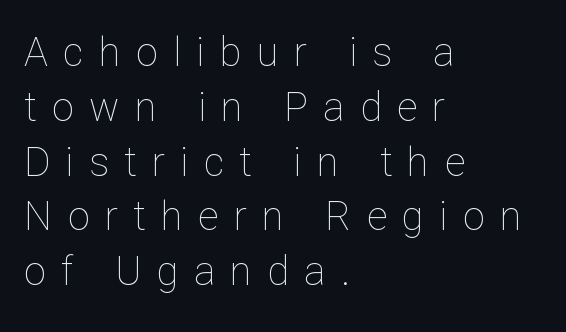
Q: Is the text bold? A: No.
Q: Is the text italic (slanted)? A: No, it is upright.
Q: Is the text underlined? A: No.
Q: How is the paragraph aligned? A: Left-aligned.
Q: Is the spacing between letters normal or unusually wide? A: Unusually wide.
Q: Is the spacing between lines tight, normal or loose? A: Normal.
Q: Width (condensed, normal, or wide)? A: Normal.
Q: Stroke contrast? A: Low.
Q: x-height? A: Medium.
Q: Monospaced? A: No.
